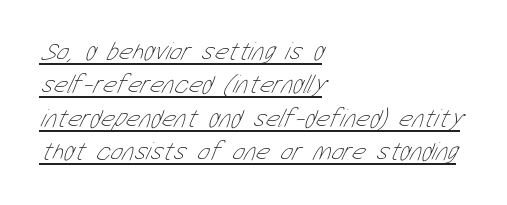
Q: Is the text bold? A: No.
Q: Is the text underlined? A: Yes.
Q: How is the paragraph aligned? A: Left-aligned.
Q: Is the spacing between letters normal or unusually wide? A: Normal.
Q: Is the spacing between lines tight, normal or loose? A: Normal.
